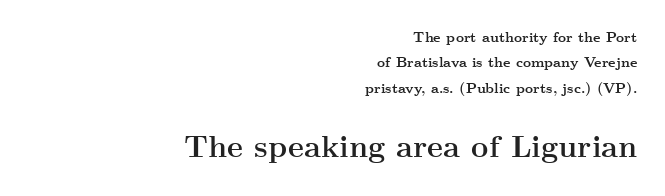
As a designer I'd log this as weight 700, bold. The passage shown is not underscored anywhere. Here the designer chose a conventional face with non-uniform glyph widths. A serif font was chosen for this passage. The lines are quadded right. Is there any slant? The stems are plumb.
